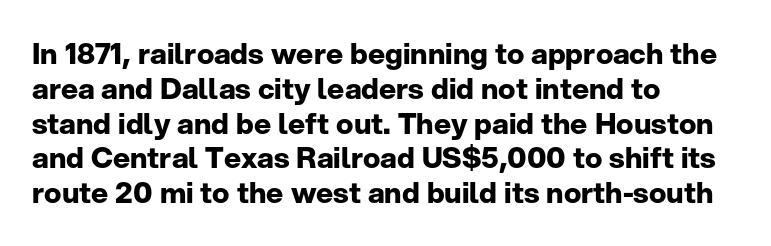
Q: Is the text bold? A: Yes.
Q: Is the text italic (slanted)? A: No, it is upright.
Q: Is the typeface a serif or a sans-serif typeface? A: Sans-serif.
Q: Is the text underlined? A: No.
Q: How is the paragraph aligned? A: Left-aligned.
Q: Is the spacing between letters normal or unusually wide? A: Normal.
Q: Width (condensed, normal, or wide)? A: Normal.
Q: Stroke contrast? A: Low.
Q: x-height? A: Medium.
Q: Monospaced? A: No.
